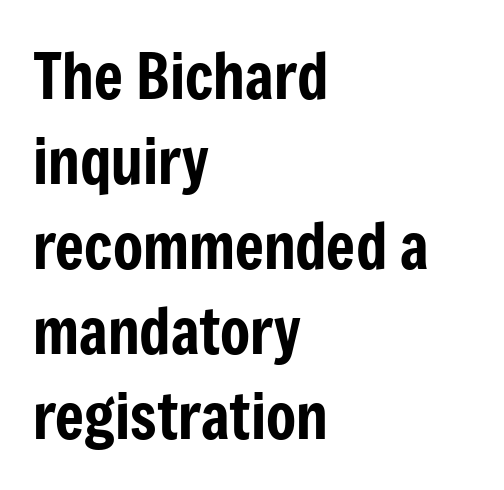
Characters follow at the spacing the type designer built in. Observe the absence of serifs on each vertical stroke in this sample. Line starts are locked; line ends wander. The string is rendered with underlining switched off. The space between consecutive lines is moderate.
